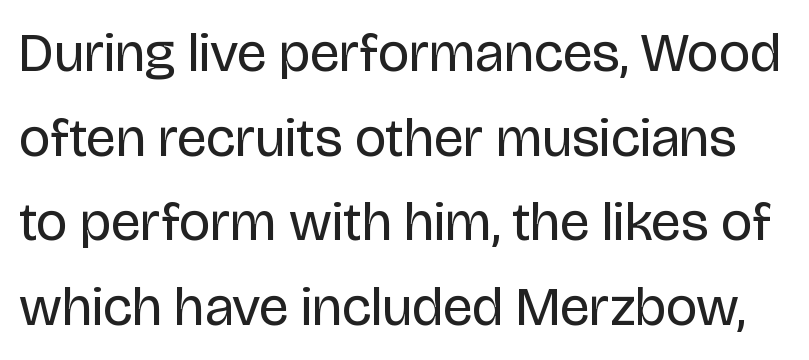
Q: Is the text bold? A: No.
Q: Is the text italic (slanted)? A: No, it is upright.
Q: Is the typeface a serif or a sans-serif typeface? A: Sans-serif.
Q: Is the text underlined? A: No.
Q: Is the spacing between letters normal or unusually wide? A: Normal.
Q: Is the spacing between lines tight, normal or loose? A: Normal.
Q: Width (condensed, normal, or wide)? A: Normal.
Q: Stroke contrast? A: Low.
Q: x-height? A: Large.
Q: Monospaced? A: No.
